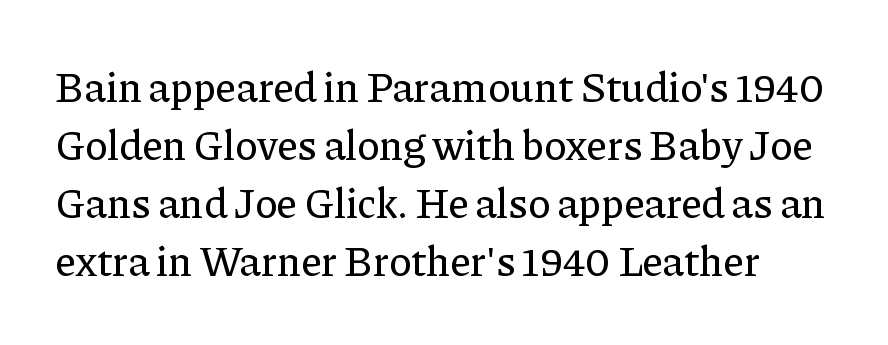
{"serif": "yes", "italic": "no", "width": "normal", "stroke_contrast": "low", "x_height": "medium", "monospaced": "no", "underline": "no", "line_spacing": "normal", "line_spacing_ratio": 1.38, "letter_spacing": "normal", "letter_spacing_em": 0.0, "glyph_px": 42}
